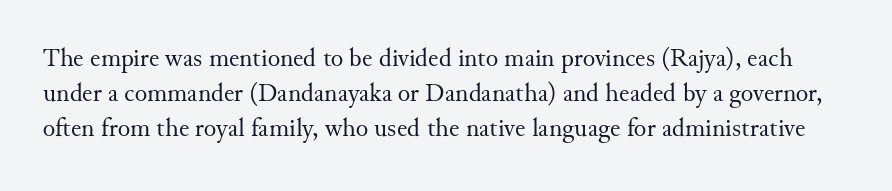
{"italic": "no", "bold": "no", "underline": "no", "line_spacing": "normal", "line_spacing_ratio": 1.35, "letter_spacing": "normal", "letter_spacing_em": 0.0, "glyph_px": 26}
